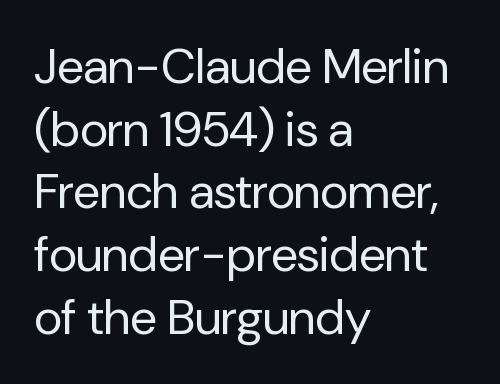
{"serif": "no", "italic": "no", "bold": "no", "weight": "regular", "width": "normal", "stroke_contrast": "low", "x_height": "medium", "monospaced": "no", "underline": "no", "align": "left", "line_spacing": "normal", "line_spacing_ratio": 1.28, "letter_spacing": "normal", "letter_spacing_em": 0.0, "glyph_px": 49}
